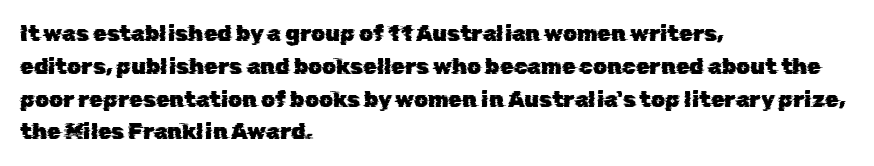
Q: Is the text underlined? A: No.
Q: How is the paragraph aligned? A: Left-aligned.
Q: Is the spacing between letters normal or unusually wide? A: Normal.
Q: Is the spacing between lines tight, normal or loose? A: Normal.
